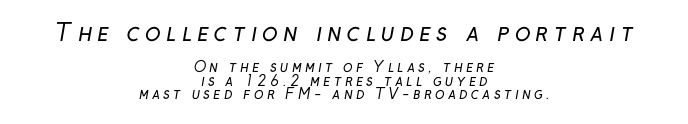
The image shows 23 px text type; set centered, tight line spacing (0.96x), unusually wide letter spacing (+0.24 em), not underlined; the first (top) block is 1.64x larger.
